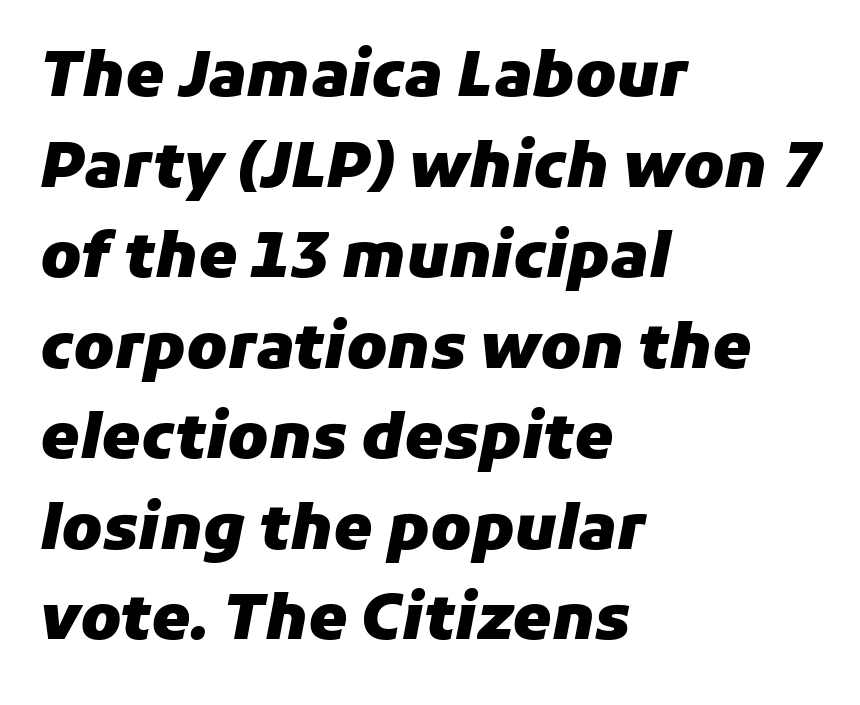
Underlining? Definitely not there. One-word summary of the alignment: left. The whole block is typeset with a tilt. Reading down the column, the eye jumps a familiar distance to each next line. Short note: letters normally spaced.
